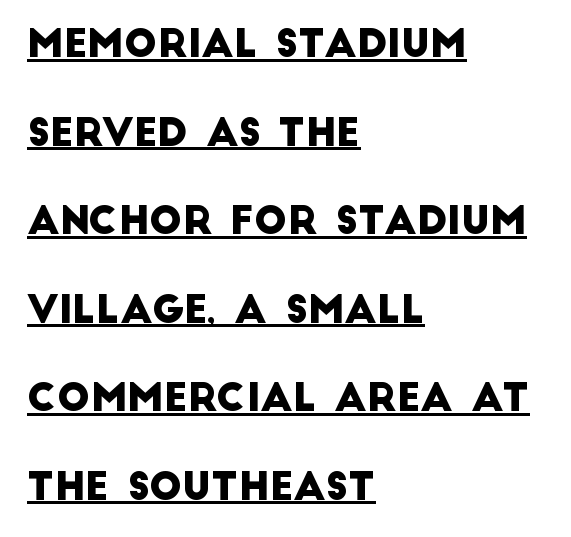
A typographer would call this underscored text. Spacing verdict: proportional, widths tailored to each character. Is this a sans? Yes — the strokes have no serifs. Observe the ordinary spacing: letters are neighbours, not strangers.
